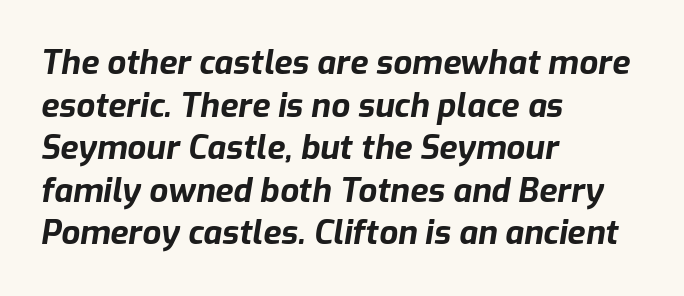
Q: Is the text bold? A: Yes.
Q: Is the text italic (slanted)? A: Yes, it leans right by about 9 degrees.
Q: Is the text underlined? A: No.
Q: How is the paragraph aligned? A: Left-aligned.
Q: Is the spacing between letters normal or unusually wide? A: Normal.
Q: Is the spacing between lines tight, normal or loose? A: Normal.
Q: Width (condensed, normal, or wide)? A: Normal.
Q: Stroke contrast? A: Low.
Q: x-height? A: Medium.
Q: Monospaced? A: No.
